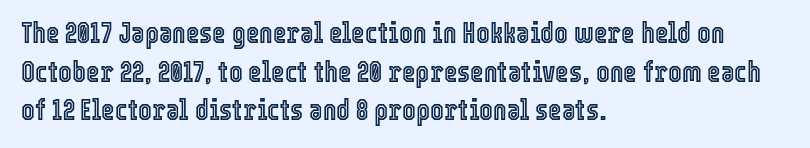
Leading: standard. The face used here is rendered with its standard letterfit. The string is rendered with underlining switched off. Proportional: the letters do not fall into vertical columns. The lines in this sample share a left origin and differ only in where they stop. Posture: upright roman.
